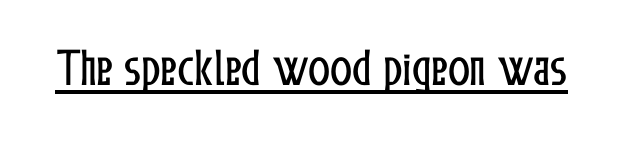
Q: Is the text italic (slanted)? A: No, it is upright.
Q: Is the text underlined? A: Yes.
Q: Is the spacing between letters normal or unusually wide? A: Normal.
Q: Width (condensed, normal, or wide)? A: Condensed.
Q: Stroke contrast? A: Low.
Q: x-height? A: Medium.
Q: Monospaced? A: No.
